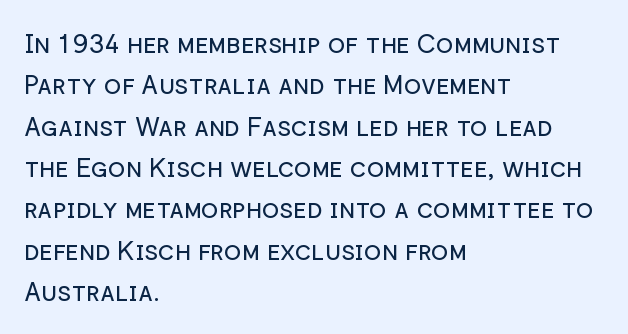
Q: Is the text bold? A: No.
Q: Is the text italic (slanted)? A: No, it is upright.
Q: Is the text underlined? A: No.
Q: How is the paragraph aligned? A: Left-aligned.
Q: Is the spacing between letters normal or unusually wide? A: Normal.
Q: Is the spacing between lines tight, normal or loose? A: Normal.
